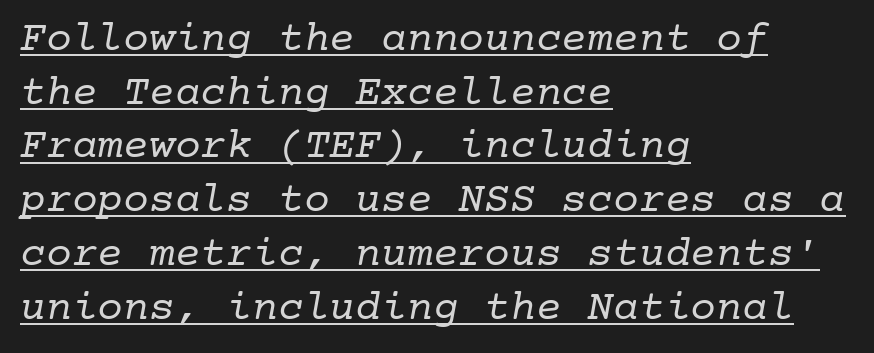
Honestly, the letter spacing is just normal — you wouldn't notice it. This reads as an unemphasized weight, regular at the heaviest. A typesetter would call this monospace, since all characters share one set width. Line spacing here is normal. Underlining? Definitely there. Stroke terminals: seriffed.
